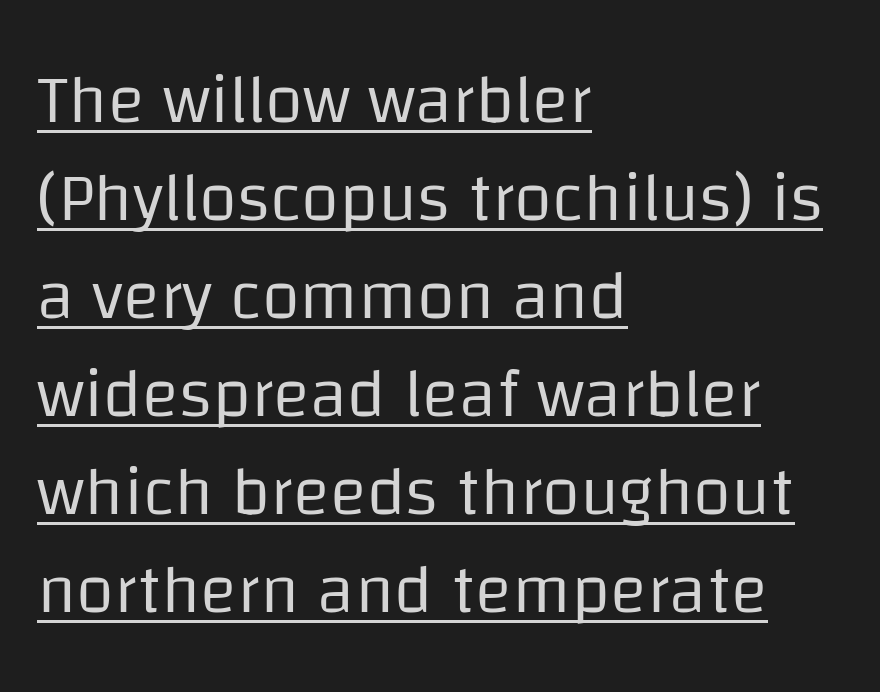
The image shows 69 px regular-weight sans-serif type, upright; set left-aligned, normal line spacing (1.42x), normal letter spacing, underlined; low stroke contrast and a large x-height.
